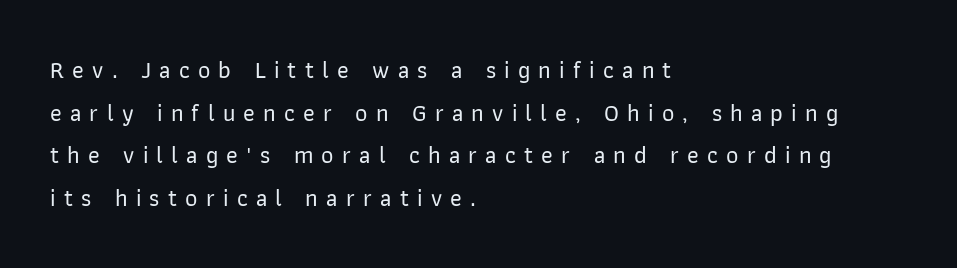
{"italic": "no", "underline": "no", "align": "left", "line_spacing_ratio": 1.78, "letter_spacing": "wide", "letter_spacing_em": 0.34, "glyph_px": 24}
